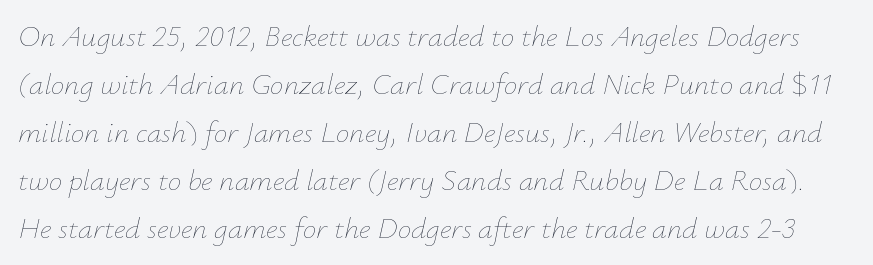
Observe the lean: these are italic letterforms. The passage shown is typed in a proportional face where columns would drift. Any mark beneath the type? The region is blank. The typesetting does not lean heavy: it is not bold. A normal amount of white space separates one row of letters from the next.
